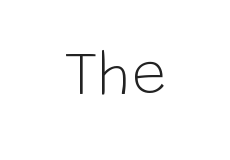
The image shows 61 px light sans-serif type, upright; set normal letter spacing, not underlined; low stroke contrast and a large x-height.
